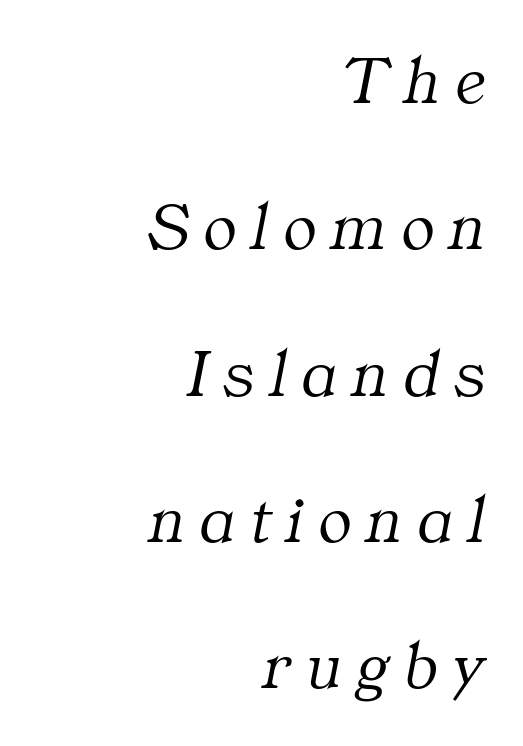
Q: Is the text bold? A: No.
Q: Is the text italic (slanted)? A: Yes, it leans right by about 11 degrees.
Q: Is the typeface a serif or a sans-serif typeface? A: Serif.
Q: Is the text underlined? A: No.
Q: How is the paragraph aligned? A: Right-aligned.
Q: Is the spacing between letters normal or unusually wide? A: Unusually wide.
Q: Is the spacing between lines tight, normal or loose? A: Loose.
Q: Width (condensed, normal, or wide)? A: Normal.
Q: Stroke contrast? A: Medium.
Q: x-height? A: Medium.
Q: Monospaced? A: No.
